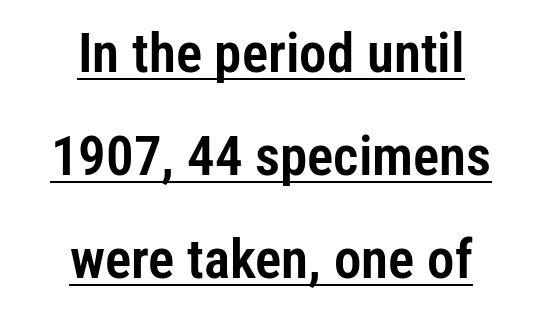
Spacing between characters is what you'd get straight out of the box. The sample's only ornament is a line tracing under the words. Do the characters align in a grid? No, the font is proportional. The lines are quadded center.
